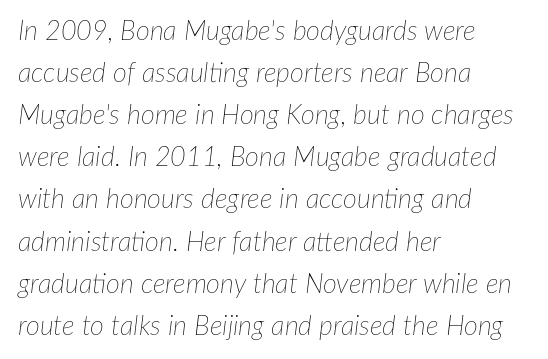
Q: Is the text bold? A: No.
Q: Is the text italic (slanted)? A: Yes, it leans right by about 7 degrees.
Q: Is the text underlined? A: No.
Q: How is the paragraph aligned? A: Left-aligned.
Q: Is the spacing between letters normal or unusually wide? A: Normal.
Q: Is the spacing between lines tight, normal or loose? A: Normal.
